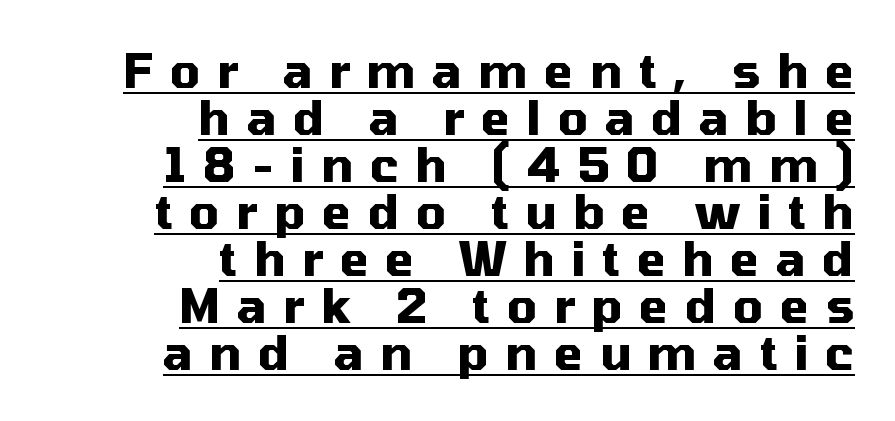
Q: Is the text bold? A: Yes.
Q: Is the text italic (slanted)? A: No, it is upright.
Q: Is the typeface a serif or a sans-serif typeface? A: Sans-serif.
Q: Is the text underlined? A: Yes.
Q: How is the paragraph aligned? A: Right-aligned.
Q: Is the spacing between letters normal or unusually wide? A: Unusually wide.
Q: Is the spacing between lines tight, normal or loose? A: Tight.
Q: Width (condensed, normal, or wide)? A: Normal.
Q: Stroke contrast? A: Medium.
Q: x-height? A: Medium.
Q: Monospaced? A: No.
